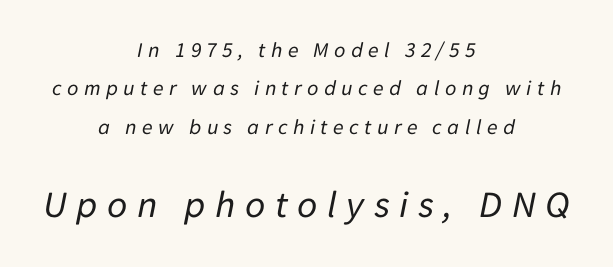
{"italic": "yes", "lean": "right", "slant_degrees": 11, "bold": "no", "weight": "regular", "width": "normal", "stroke_contrast": "low", "x_height": "medium", "monospaced": "no", "underline": "no", "align": "center", "line_spacing_ratio": 1.74, "letter_spacing": "wide", "letter_spacing_em": 0.24, "larger_block": "second", "size_ratio": 1.77, "glyph_px": 39}
